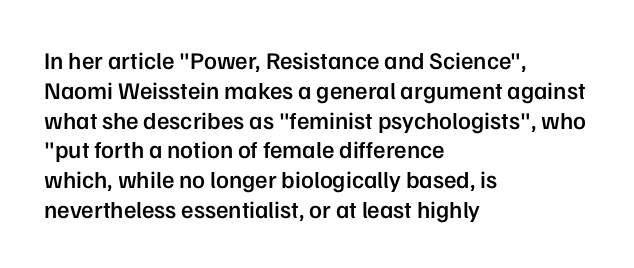
{"italic": "no", "bold": "semi", "underline": "no", "align": "left", "line_spacing_ratio": 1.24, "letter_spacing": "normal", "letter_spacing_em": 0.0, "glyph_px": 24}
